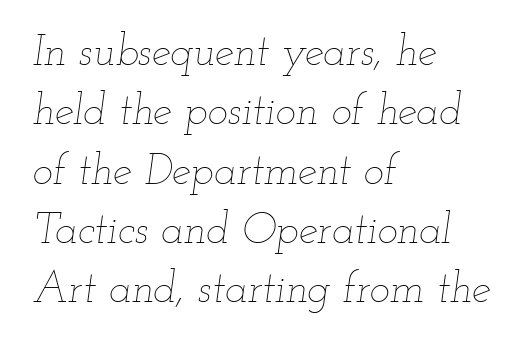
Q: Is the text bold? A: No.
Q: Is the text italic (slanted)? A: Yes, it leans right by about 12 degrees.
Q: Is the text underlined? A: No.
Q: How is the paragraph aligned? A: Left-aligned.
Q: Is the spacing between letters normal or unusually wide? A: Normal.
Q: Is the spacing between lines tight, normal or loose? A: Normal.
Q: Width (condensed, normal, or wide)? A: Wide.
Q: Stroke contrast? A: Low.
Q: x-height? A: Small.
Q: Monospaced? A: No.
